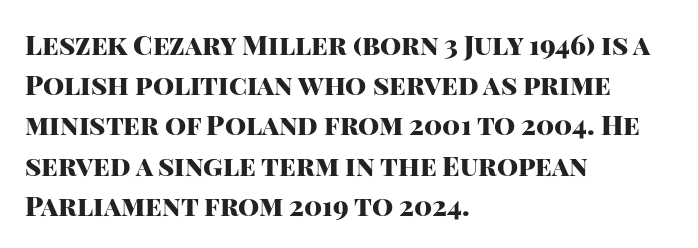
The image shows 27 px bold type, upright; set left-aligned, normal line spacing (1.49x), normal letter spacing, not underlined.
